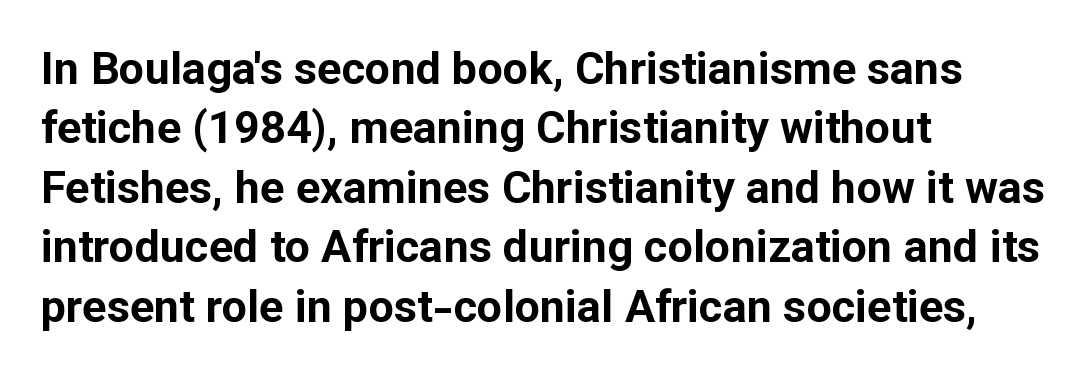
{"serif": "no", "italic": "no", "bold": "yes", "weight": "bold", "width": "normal", "stroke_contrast": "low", "x_height": "medium", "monospaced": "no", "underline": "no", "align": "left", "line_spacing": "normal", "line_spacing_ratio": 1.32, "letter_spacing": "normal", "letter_spacing_em": 0.0, "glyph_px": 45}
